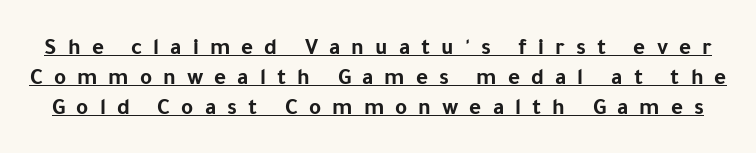
Q: Is the text bold? A: Yes.
Q: Is the text italic (slanted)? A: No, it is upright.
Q: Is the text underlined? A: Yes.
Q: Is the spacing between letters normal or unusually wide? A: Unusually wide.
Q: Is the spacing between lines tight, normal or loose? A: Normal.
